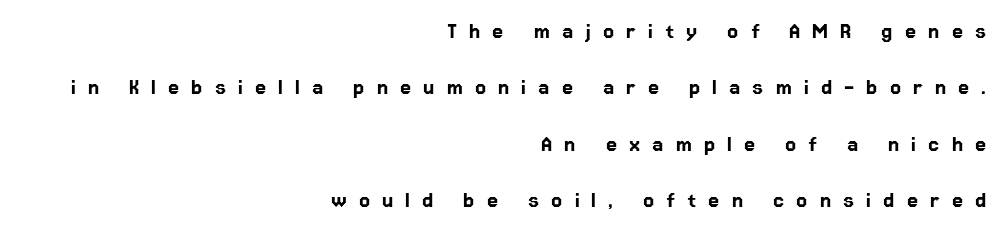
This is the regular roman posture of the typeface. Descender tails drop into unmarked territory. Horizontal bands of white between lines are thick stripes. The passage is arranged like a letterhead date or caption credit — flush right.
